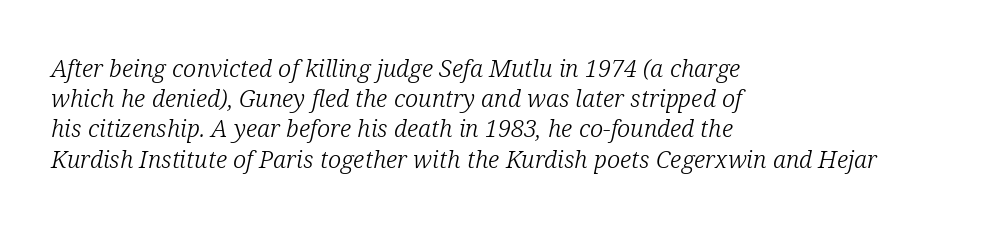
{"italic": "yes", "lean": "right", "slant_degrees": 12, "bold": "no", "underline": "no", "align": "left", "line_spacing": "normal", "line_spacing_ratio": 1.26, "letter_spacing": "normal", "letter_spacing_em": 0.0, "glyph_px": 24}
